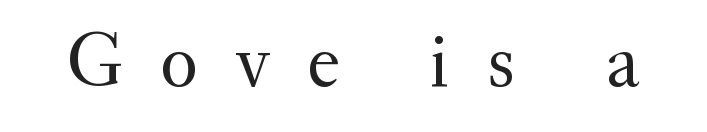
{"serif": "yes", "italic": "no", "bold": "no", "weight": "regular", "width": "normal", "stroke_contrast": "medium", "x_height": "small", "monospaced": "no", "underline": "no", "letter_spacing": "wide", "letter_spacing_em": 0.47, "glyph_px": 79}
